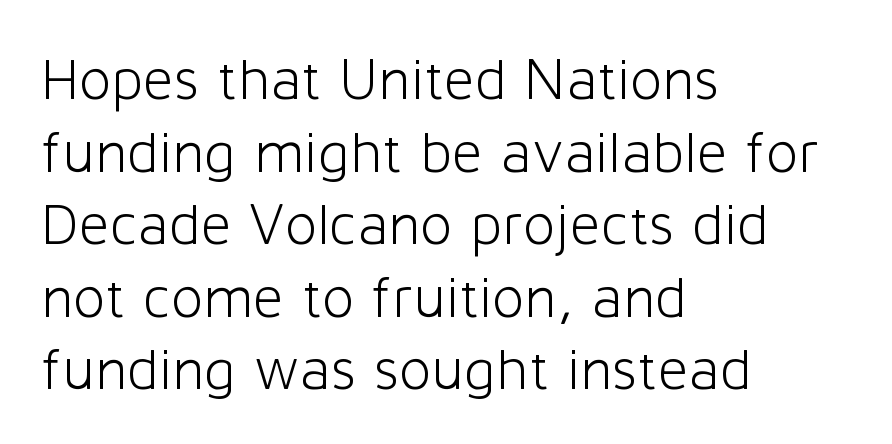
Q: Is the text bold? A: No.
Q: Is the text italic (slanted)? A: No, it is upright.
Q: Is the typeface a serif or a sans-serif typeface? A: Sans-serif.
Q: Is the text underlined? A: No.
Q: How is the paragraph aligned? A: Left-aligned.
Q: Is the spacing between letters normal or unusually wide? A: Normal.
Q: Width (condensed, normal, or wide)? A: Normal.
Q: Stroke contrast? A: Low.
Q: x-height? A: Medium.
Q: Monospaced? A: No.
